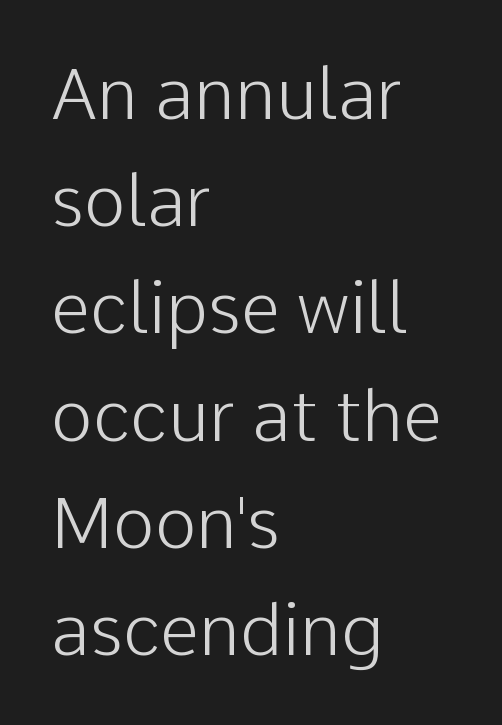
Q: Is the text bold? A: No.
Q: Is the text italic (slanted)? A: No, it is upright.
Q: Is the typeface a serif or a sans-serif typeface? A: Sans-serif.
Q: Is the text underlined? A: No.
Q: How is the paragraph aligned? A: Left-aligned.
Q: Is the spacing between letters normal or unusually wide? A: Normal.
Q: Is the spacing between lines tight, normal or loose? A: Normal.
Q: Width (condensed, normal, or wide)? A: Normal.
Q: Stroke contrast? A: Low.
Q: x-height? A: Medium.
Q: Monospaced? A: No.
